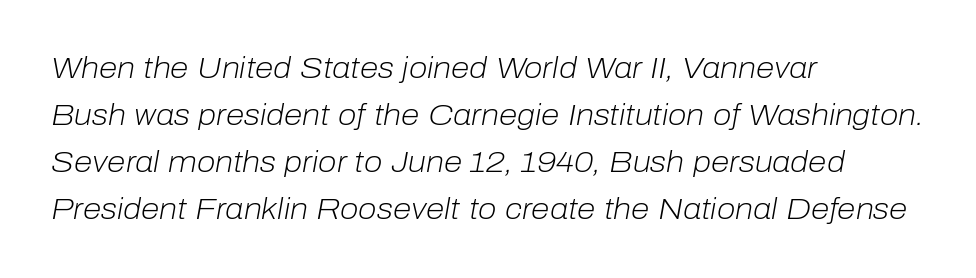
Q: Is the text bold? A: No.
Q: Is the text italic (slanted)? A: Yes, it leans right by about 10 degrees.
Q: Is the text underlined? A: No.
Q: How is the paragraph aligned? A: Left-aligned.
Q: Is the spacing between letters normal or unusually wide? A: Normal.
Q: Is the spacing between lines tight, normal or loose? A: Normal.
Q: Width (condensed, normal, or wide)? A: Normal.
Q: Stroke contrast? A: Low.
Q: x-height? A: Medium.
Q: Monospaced? A: No.
